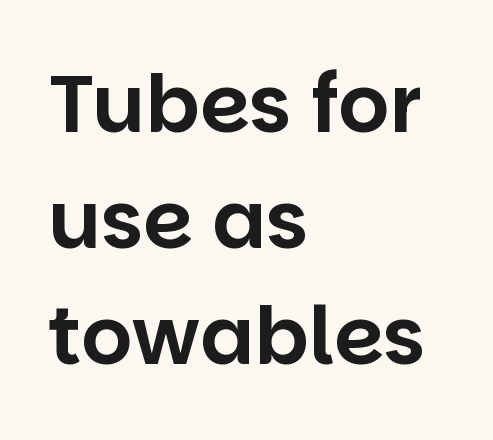
The image shows 80 px sans-serif type, upright; set left-aligned, normal line spacing (1.45x), normal letter spacing, not underlined; low stroke contrast and a large x-height.
